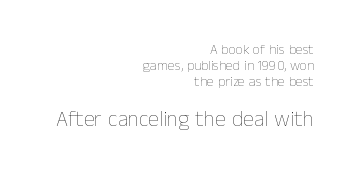
Q: Is the text bold? A: No.
Q: Is the text italic (slanted)? A: No, it is upright.
Q: Is the text underlined? A: No.
Q: How is the paragraph aligned? A: Right-aligned.
Q: Is the spacing between letters normal or unusually wide? A: Normal.
Q: Which block of text is set in a larger size, the first (top) or the second (bottom)? A: The second (bottom) one.
